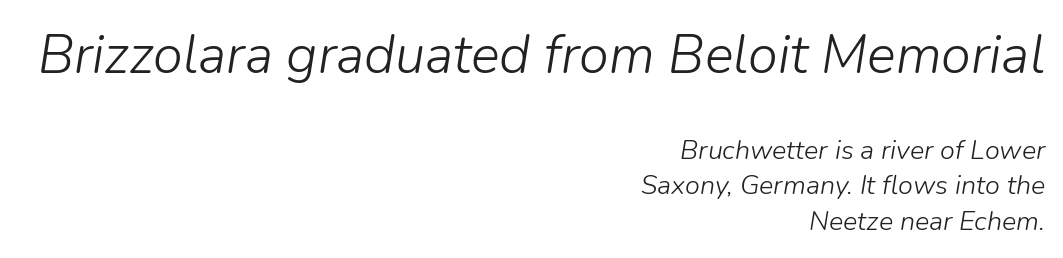
The paragraph shown leans on its right margin. The face used here is rendered with its standard letterfit. Weight: in the light-to-regular range. Leading: standard.
